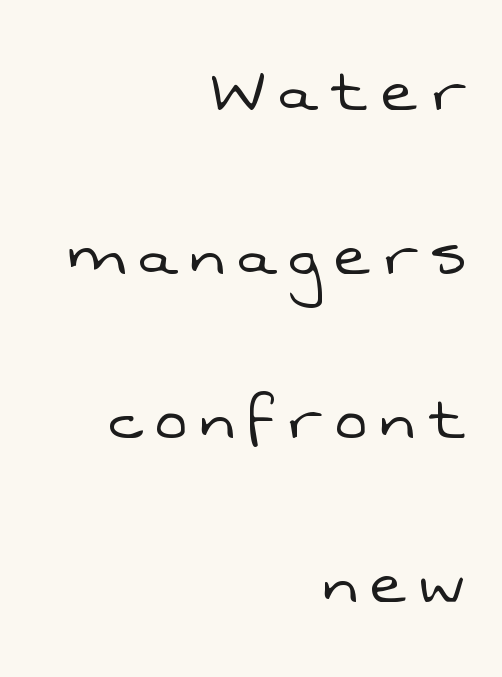
The image shows 76 px light sans-serif type; set right-aligned, loose line spacing (2.16x), not underlined; low stroke contrast and a medium x-height.
